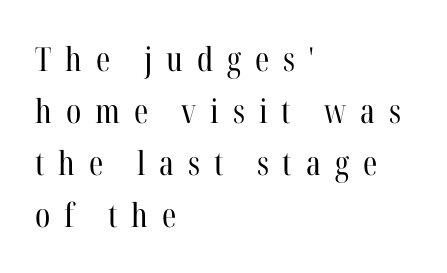
The image shows 33 px regular-weight, condensed serif type, upright; set left-aligned, normal line spacing (1.58x), unusually wide letter spacing (+0.42 em), not underlined; high stroke contrast and a medium x-height.
